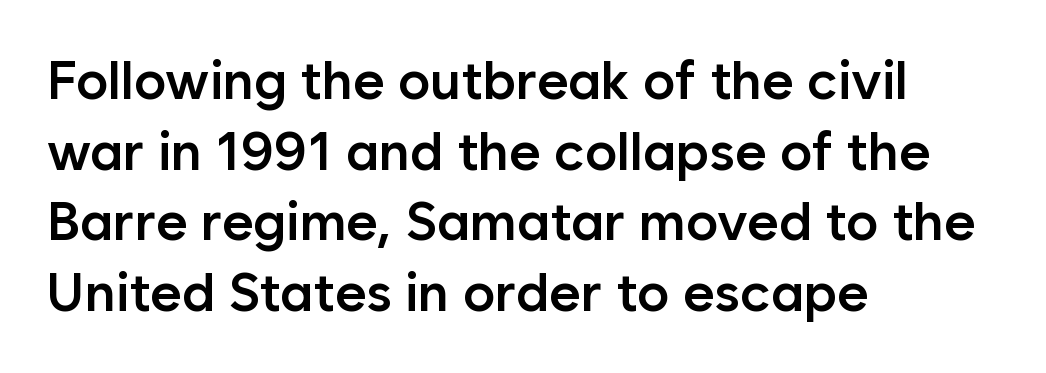
{"serif": "no", "italic": "no", "bold": "semi", "weight": "semibold", "width": "normal", "stroke_contrast": "low", "x_height": "medium", "monospaced": "no", "underline": "no", "align": "left", "line_spacing": "normal", "line_spacing_ratio": 1.31, "letter_spacing": "normal", "letter_spacing_em": 0.0, "glyph_px": 54}
